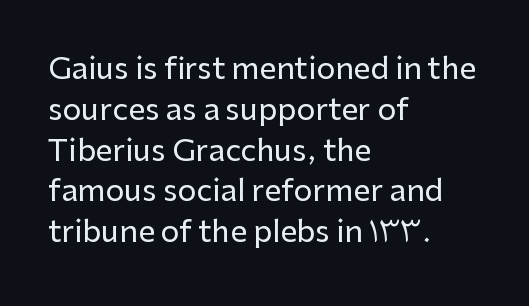
{"serif": "no", "italic": "no", "width": "normal", "stroke_contrast": "low", "x_height": "medium", "monospaced": "no", "underline": "no", "align": "left", "line_spacing": "normal", "line_spacing_ratio": 1.36, "letter_spacing": "normal", "letter_spacing_em": 0.0, "glyph_px": 30}
